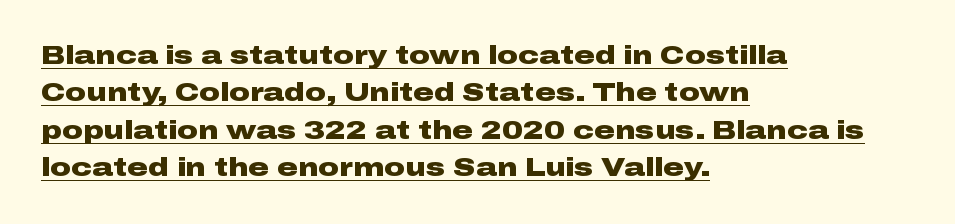
Q: Is the text bold? A: Yes.
Q: Is the text italic (slanted)? A: No, it is upright.
Q: Is the text underlined? A: Yes.
Q: How is the paragraph aligned? A: Left-aligned.
Q: Is the spacing between letters normal or unusually wide? A: Normal.
Q: Is the spacing between lines tight, normal or loose? A: Normal.
